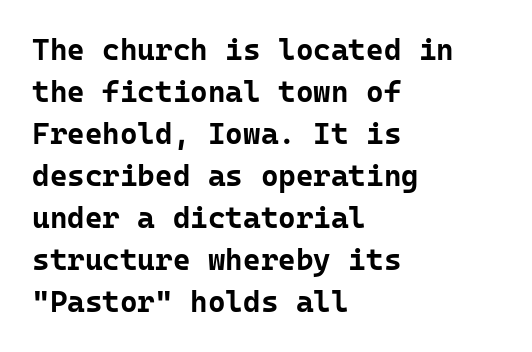
Q: Is the text bold? A: Yes.
Q: Is the text italic (slanted)? A: No, it is upright.
Q: Is the typeface a serif or a sans-serif typeface? A: Sans-serif.
Q: Is the text underlined? A: No.
Q: How is the paragraph aligned? A: Left-aligned.
Q: Is the spacing between letters normal or unusually wide? A: Normal.
Q: Is the spacing between lines tight, normal or loose? A: Normal.
Q: Width (condensed, normal, or wide)? A: Normal.
Q: Stroke contrast? A: Low.
Q: x-height? A: Medium.
Q: Monospaced? A: Yes.
